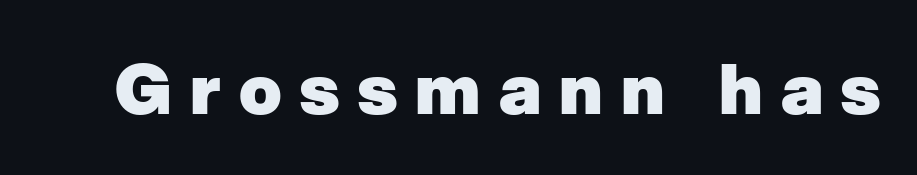
Q: Is the text bold? A: Yes.
Q: Is the typeface a serif or a sans-serif typeface? A: Sans-serif.
Q: Is the text underlined? A: No.
Q: Is the spacing between letters normal or unusually wide? A: Unusually wide.
Q: Width (condensed, normal, or wide)? A: Normal.
Q: Stroke contrast? A: Low.
Q: x-height? A: Medium.
Q: Monospaced? A: No.
